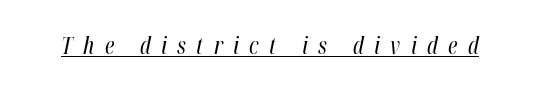
Unbolded letterforms with no extra heft. Characters follow at a spacing far wider than the type designer built in. Students, observe the line beneath the letters — that is underlining. Posture: slanted.
